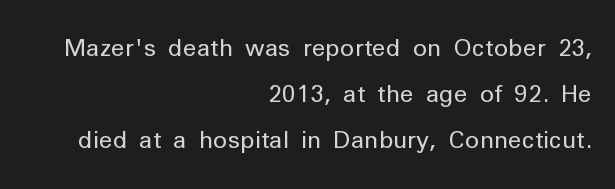
Line spacing here is loose. Nobody drew a line under any word here. The compositor pushed each line to the right boundary. The line texture is even and compact thanks to regular tracking. Compared with a typical body face, this is equally light or lighter still.
